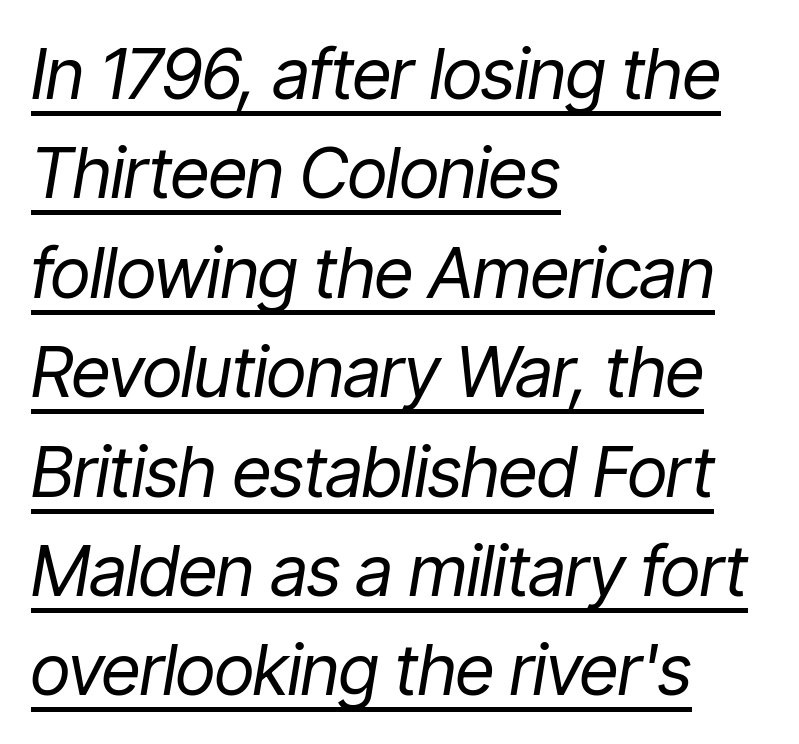
Layout note: lines flush left. The face used here has a pronounced slope to its letters. Notice how descenders clear the ascenders below comfortably — that's standard leading. Is there an underline? Yes — a line sits under the letters. Each stroke keeps to a modest, everyday thickness or less.
